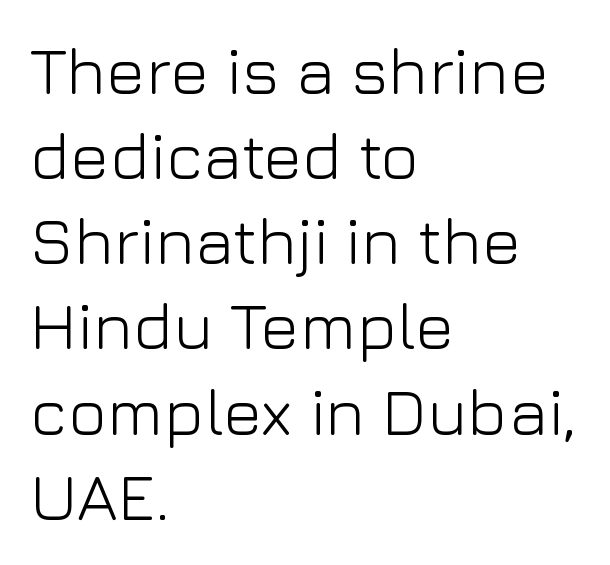
Is there much room between lines? A standard amount, neither cramped nor airy. Varying glyph widths throughout — classic text-font behaviour. The typesetter chose a ragged-right arrangement here. The lettering stays uniformly vertical, giving the passage a roman look. This is not heavy type; no bold has been used. Check under the words: just untouched page.
